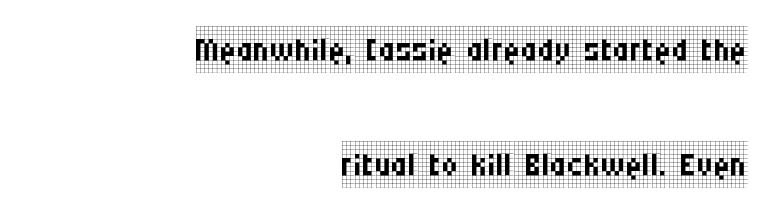
{"serif": "yes", "italic": "no", "bold": "no", "weight": "regular", "width": "condensed", "stroke_contrast": "low", "x_height": "large", "monospaced": "no", "underline": "no", "align": "right", "line_spacing": "loose", "line_spacing_ratio": 2.49, "letter_spacing": "normal", "letter_spacing_em": 0.0, "glyph_px": 46}
